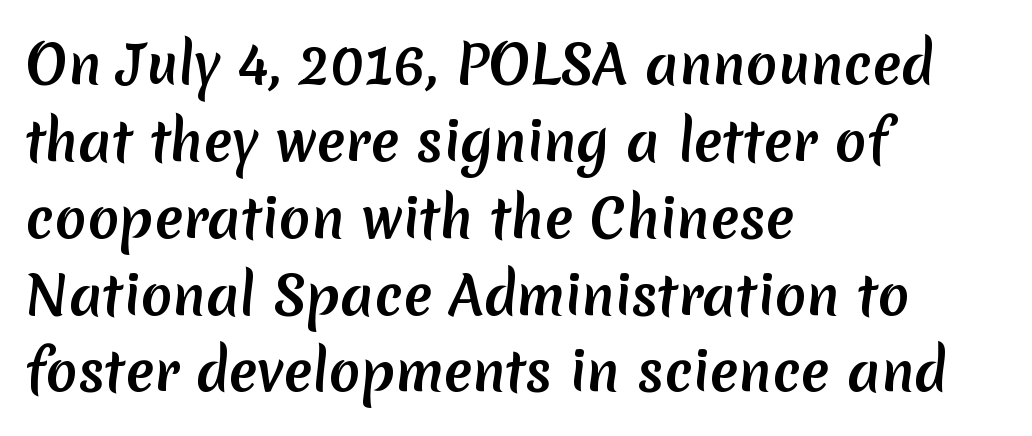
Q: Is the text bold? A: Yes.
Q: Is the typeface a serif or a sans-serif typeface? A: Sans-serif.
Q: Is the text underlined? A: No.
Q: How is the paragraph aligned? A: Left-aligned.
Q: Is the spacing between letters normal or unusually wide? A: Normal.
Q: Is the spacing between lines tight, normal or loose? A: Normal.
Q: Width (condensed, normal, or wide)? A: Normal.
Q: Stroke contrast? A: Low.
Q: x-height? A: Medium.
Q: Monospaced? A: No.
